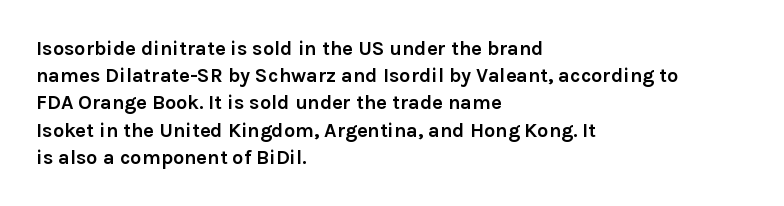
The image shows 20 px bold type, upright; set left-aligned, normal line spacing (1.36x), normal letter spacing, not underlined.
